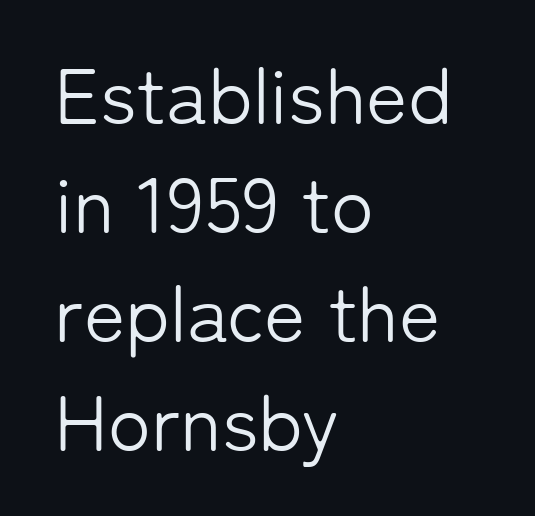
{"serif": "no", "italic": "no", "bold": "no", "weight": "light", "width": "normal", "stroke_contrast": "low", "x_height": "medium", "monospaced": "no", "underline": "no", "align": "left", "line_spacing": "normal", "line_spacing_ratio": 1.38, "letter_spacing": "normal", "letter_spacing_em": 0.0, "glyph_px": 79}
